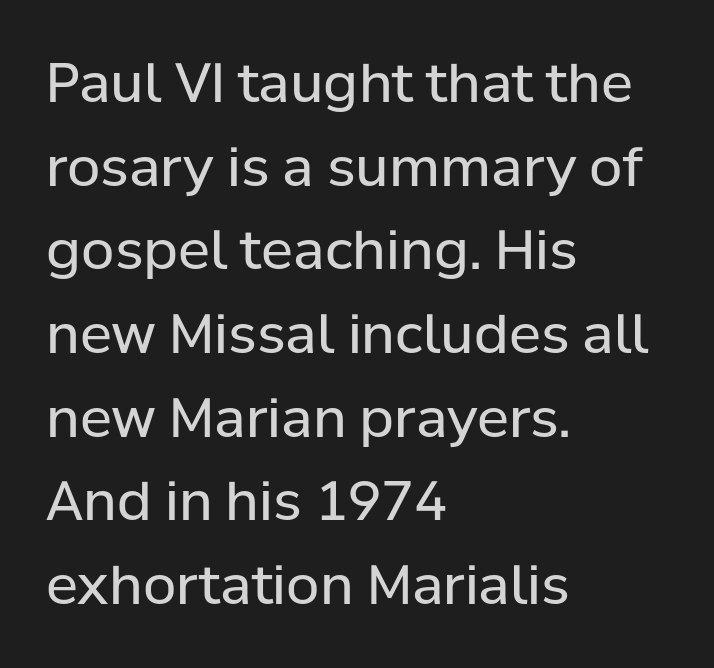
Q: Is the text bold? A: No.
Q: Is the text italic (slanted)? A: No, it is upright.
Q: Is the typeface a serif or a sans-serif typeface? A: Sans-serif.
Q: Is the text underlined? A: No.
Q: How is the paragraph aligned? A: Left-aligned.
Q: Is the spacing between letters normal or unusually wide? A: Normal.
Q: Is the spacing between lines tight, normal or loose? A: Normal.
Q: Width (condensed, normal, or wide)? A: Normal.
Q: Stroke contrast? A: Low.
Q: x-height? A: Medium.
Q: Monospaced? A: No.
